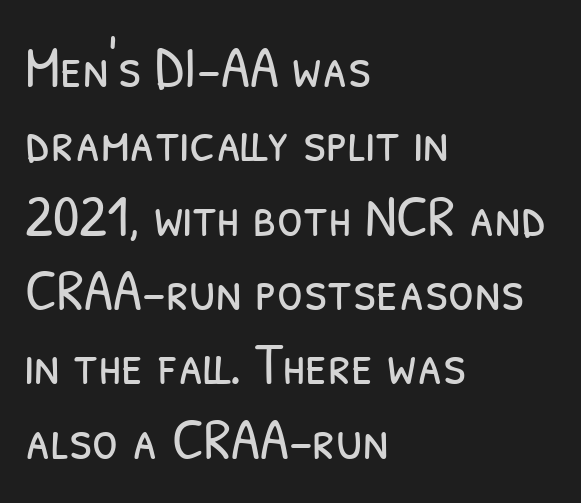
Q: Is the text bold? A: No.
Q: Is the typeface a serif or a sans-serif typeface? A: Sans-serif.
Q: Is the text underlined? A: No.
Q: How is the paragraph aligned? A: Left-aligned.
Q: Is the spacing between letters normal or unusually wide? A: Normal.
Q: Is the spacing between lines tight, normal or loose? A: Normal.
Q: Width (condensed, normal, or wide)? A: Condensed.
Q: Stroke contrast? A: Low.
Q: x-height? A: Medium.
Q: Monospaced? A: No.
